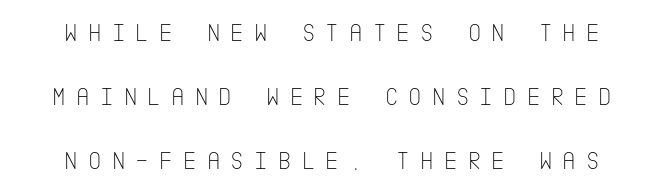
Does the leading feel generous? Absolutely, it's lavish. The lettering holds an erect, upright posture throughout. Compared with typical body copy, the letter spacing here is much looser. The font is comparable to plain body text, perhaps lighter. The passage shown is not underscored anywhere.
